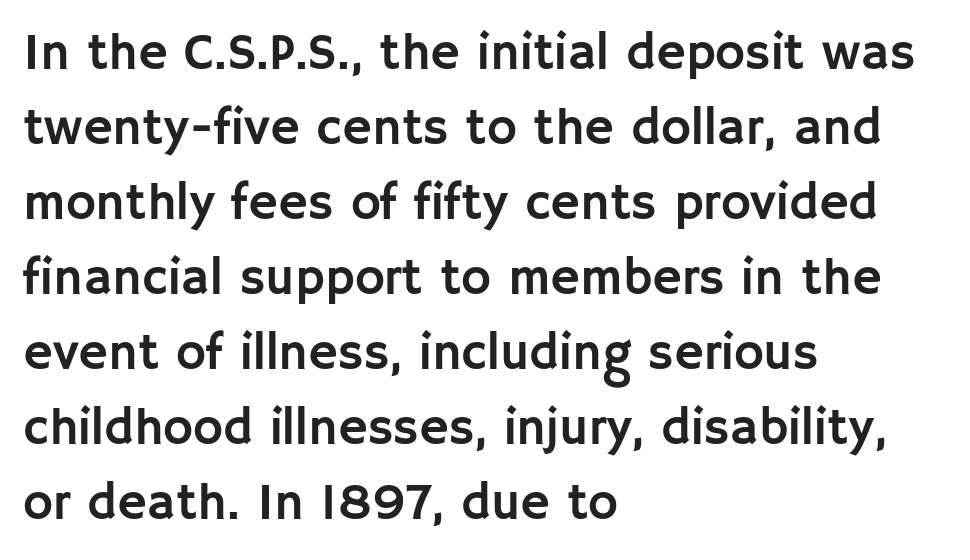
The image shows 51 px sans-serif type, upright; set left-aligned, normal line spacing (1.47x), normal letter spacing, not underlined; low stroke contrast and a large x-height.
